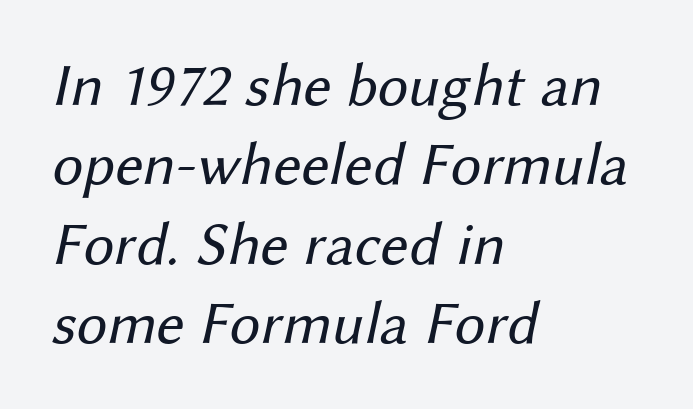
Q: Is the text bold? A: No.
Q: Is the typeface a serif or a sans-serif typeface? A: Sans-serif.
Q: Is the text underlined? A: No.
Q: How is the paragraph aligned? A: Left-aligned.
Q: Is the spacing between letters normal or unusually wide? A: Normal.
Q: Is the spacing between lines tight, normal or loose? A: Normal.
Q: Width (condensed, normal, or wide)? A: Normal.
Q: Stroke contrast? A: Medium.
Q: x-height? A: Medium.
Q: Monospaced? A: No.
